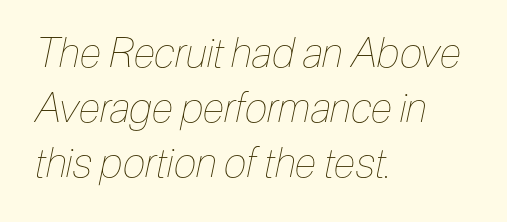
{"italic": "yes", "lean": "right", "slant_degrees": 12, "bold": "no", "weight": "thin", "width": "condensed", "stroke_contrast": "low", "x_height": "medium", "monospaced": "no", "underline": "no", "align": "left", "line_spacing": "normal", "line_spacing_ratio": 1.34, "letter_spacing": "normal", "letter_spacing_em": 0.0, "glyph_px": 41}
